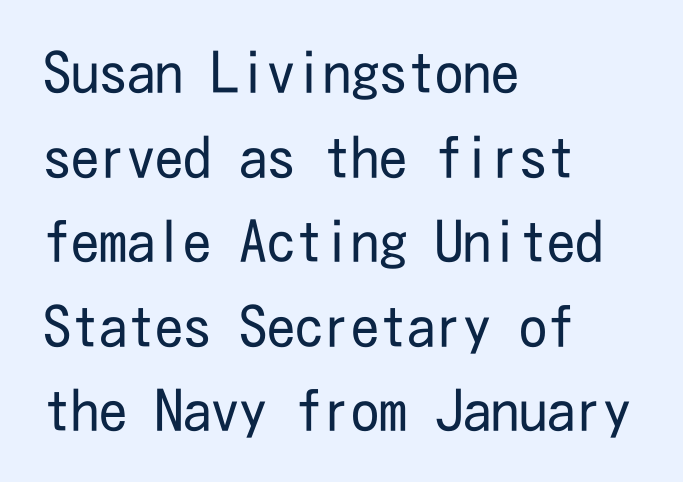
{"serif": "no", "italic": "no", "bold": "no", "weight": "regular", "width": "condensed", "stroke_contrast": "low", "x_height": "medium", "underline": "no", "align": "left", "line_spacing": "normal", "line_spacing_ratio": 1.51, "letter_spacing": "normal", "letter_spacing_em": 0.0, "glyph_px": 56}
